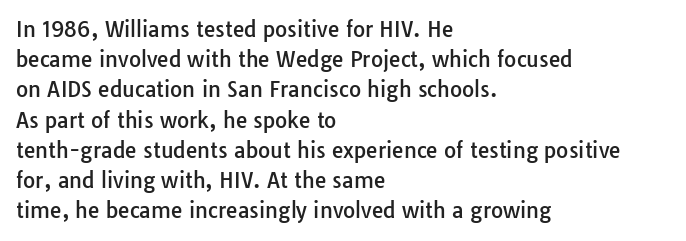
The lines sit at an ordinary, default distance from one another. In terms of posture, this sample is upright. What stands out about the letter spacing? Nothing — it is the standard amount. Leftover space on each line is placed entirely after the last word. Check the space under the baseline: it is left empty.
